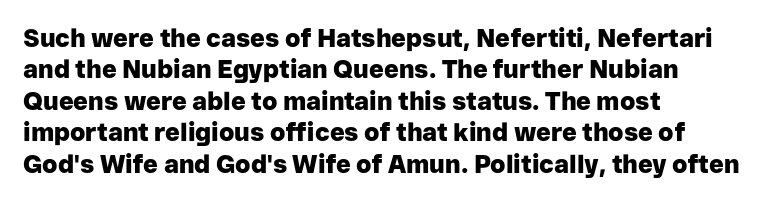
Horizontal alignment here is leftward, the default for most running prose. These lines were composed using upright roman letters. Quick note: underline off. Words appear dense and cohesive because spacing is normal. Honestly, the row spacing looks completely unremarkable. Heft: maximum for text — a bold.
